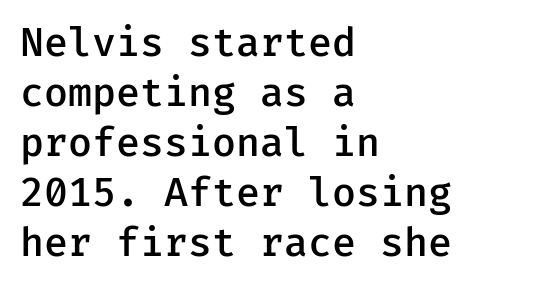
The image shows 39 px semibold sans-serif type, upright; set left-aligned, normal line spacing (1.28x), normal letter spacing, not underlined; low stroke contrast and a medium x-height.
